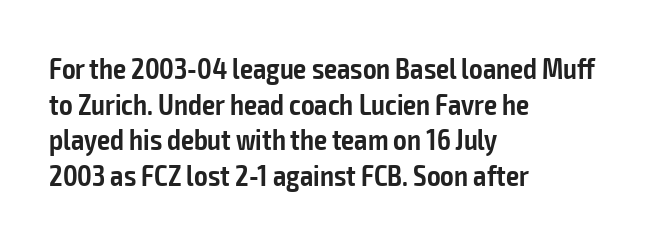
Q: Is the text bold? A: Semi-bold.
Q: Is the text italic (slanted)? A: No, it is upright.
Q: Is the typeface a serif or a sans-serif typeface? A: Sans-serif.
Q: Is the text underlined? A: No.
Q: How is the paragraph aligned? A: Left-aligned.
Q: Is the spacing between letters normal or unusually wide? A: Normal.
Q: Width (condensed, normal, or wide)? A: Condensed.
Q: Stroke contrast? A: Low.
Q: x-height? A: Medium.
Q: Monospaced? A: No.
